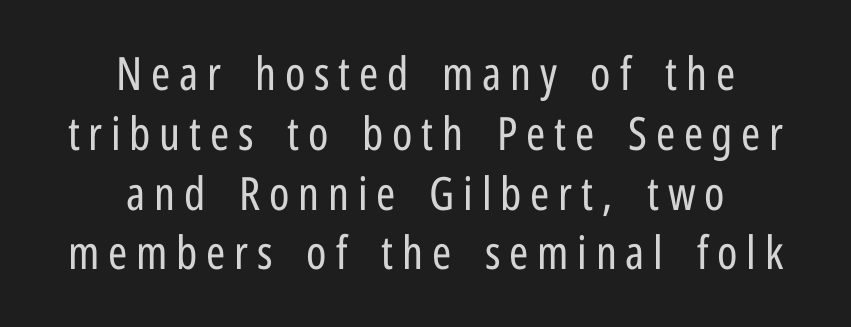
The characters display no serif detailing; their extremities are plain. The passage shown is not underscored anywhere. Here the designer chose a conventional face with non-uniform glyph widths. In terms of posture, this sample is upright. The paragraph shown floats in the horizontal middle.
